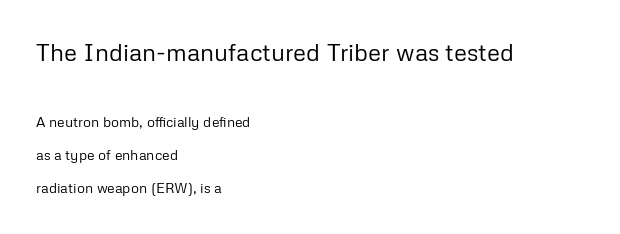
{"italic": "no", "bold": "no", "underline": "no", "align": "left", "line_spacing": "loose", "line_spacing_ratio": 2.37, "letter_spacing": "normal", "letter_spacing_em": 0.0, "larger_block": "first", "size_ratio": 1.71, "glyph_px": 24}
